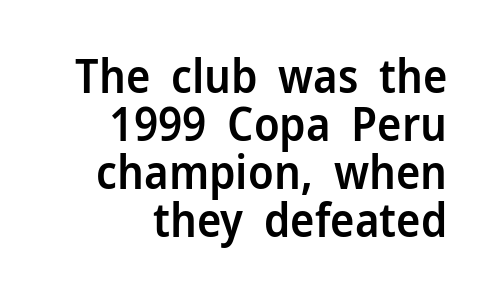
The image shows 46 px semibold sans-serif type, upright; set right-aligned, tight line spacing (1.04x), normal letter spacing, not underlined; low stroke contrast and a medium x-height.
